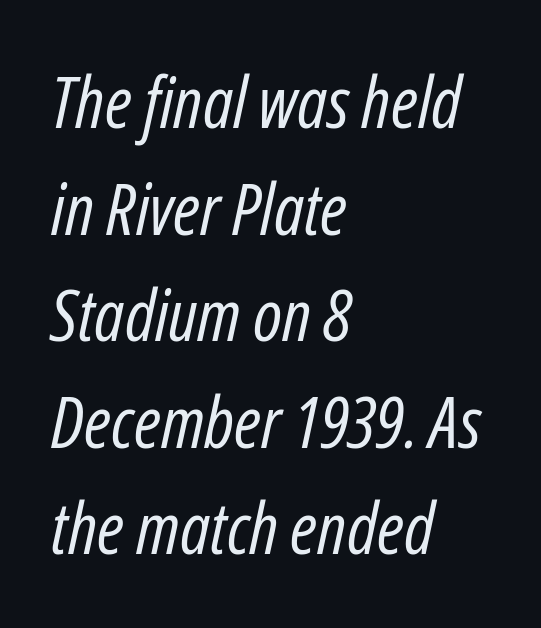
The rendering uses a moderate line-height, typical for paragraphs. The typesetter chose a ragged-right arrangement here. Varying glyph widths throughout — classic text-font behaviour. This is oblique type, the kind used for emphasis or titles.
